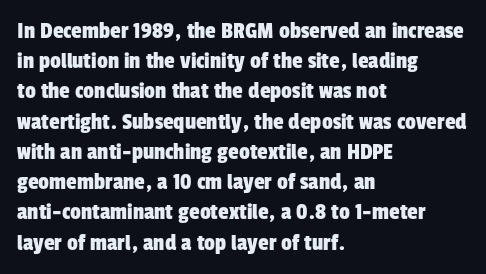
{"underline": "no", "align": "left", "line_spacing": "normal", "line_spacing_ratio": 1.26, "letter_spacing": "normal", "letter_spacing_em": 0.0, "glyph_px": 24}
